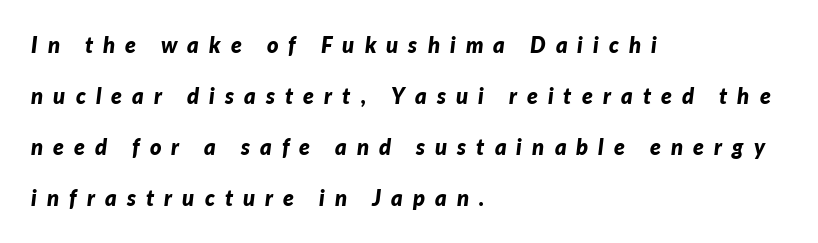
The image shows 22 px bold type, italic (leaning right); set left-aligned, loose line spacing (2.32x), unusually wide letter spacing (+0.46 em), not underlined.
